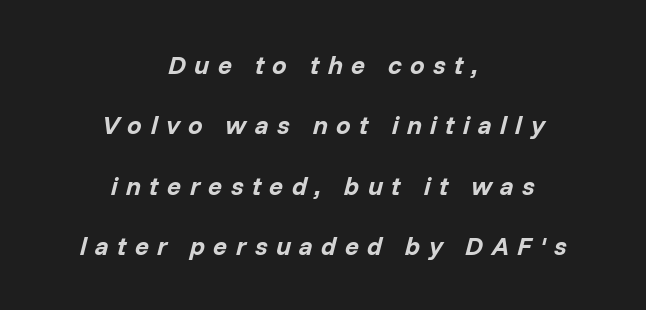
Is there much room between lines? Yes — plenty of vertical air separates them. The strip under each line holds only bare page. Every character sits at an angle, as italics do. A centered setting, common on invitations and titles, is used for this passage.
